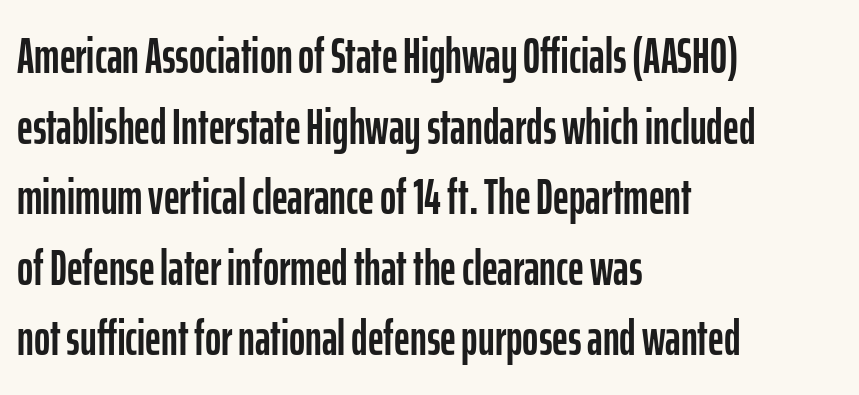
{"serif": "no", "italic": "no", "width": "condensed", "stroke_contrast": "low", "x_height": "medium", "monospaced": "no", "underline": "no", "align": "left", "line_spacing": "normal", "line_spacing_ratio": 1.44, "letter_spacing": "normal", "letter_spacing_em": 0.0, "glyph_px": 49}
